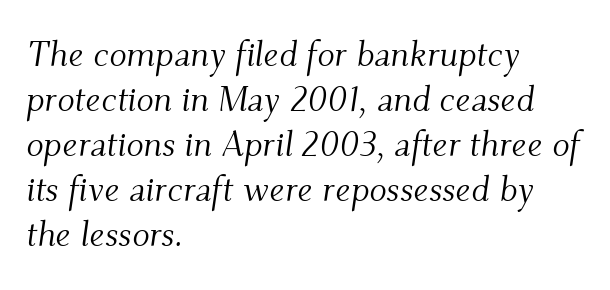
Does the type have serifs? Yes, each stem ends in a small foot. If you drew a line through each stem, it would be angled. The letters sit at their default tracking, neither squeezed nor spread. Rule under the text: the space is simply empty.
